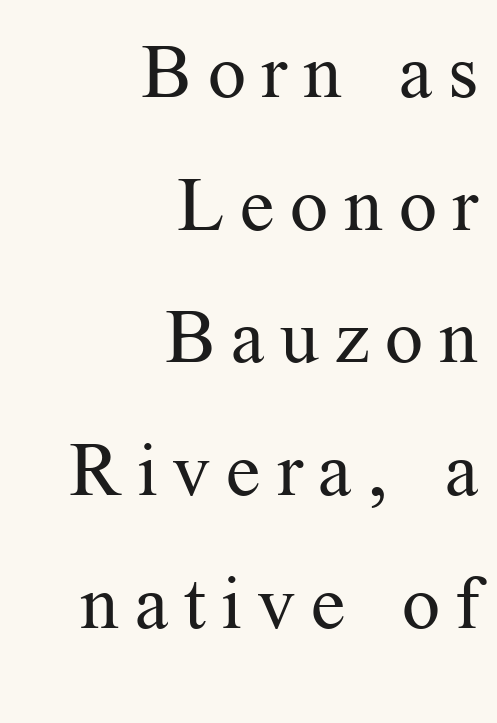
The image shows 75 px regular-weight serif type, upright; set right-aligned, line spacing 1.77x, unusually wide letter spacing (+0.21 em), not underlined; medium stroke contrast and a medium x-height.
